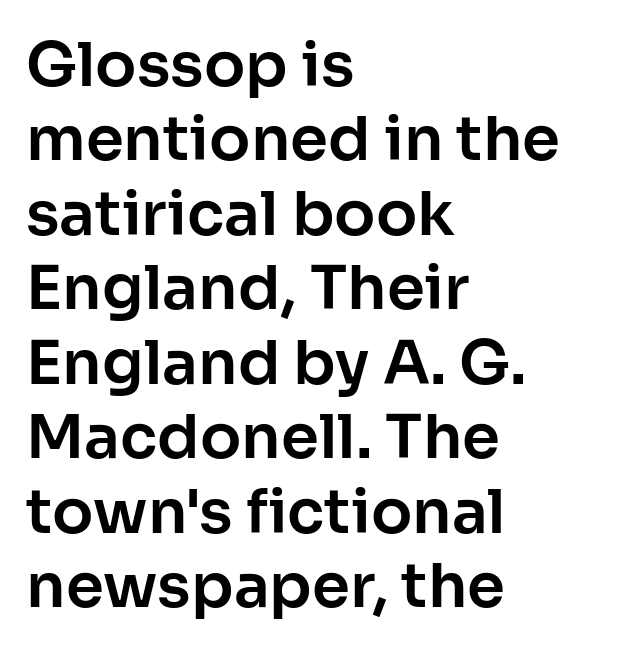
{"serif": "no", "italic": "no", "width": "normal", "stroke_contrast": "low", "x_height": "medium", "monospaced": "no", "underline": "no", "align": "left", "line_spacing_ratio": 1.22, "letter_spacing": "normal", "letter_spacing_em": 0.0, "glyph_px": 61}
